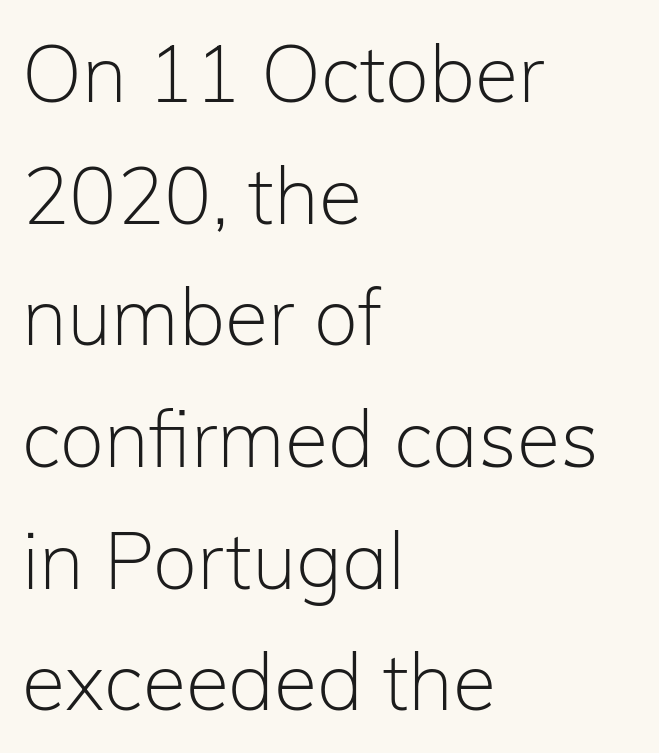
{"serif": "no", "italic": "no", "bold": "no", "weight": "light", "width": "normal", "stroke_contrast": "low", "x_height": "medium", "monospaced": "no", "underline": "no", "align": "left", "line_spacing": "normal", "line_spacing_ratio": 1.54, "letter_spacing": "normal", "letter_spacing_em": 0.0, "glyph_px": 79}
